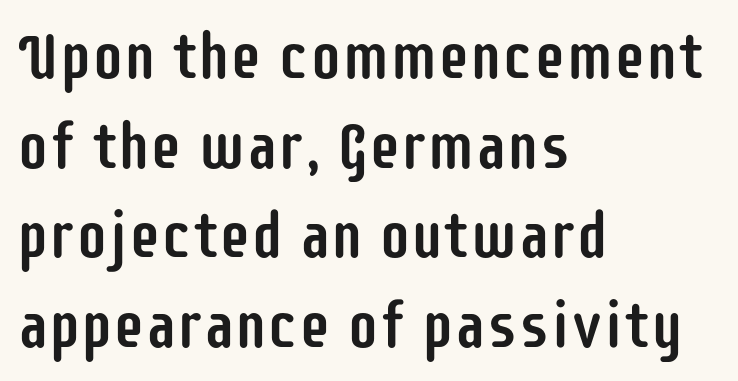
Q: Is the text italic (slanted)? A: No, it is upright.
Q: Is the typeface a serif or a sans-serif typeface? A: Sans-serif.
Q: Is the text underlined? A: No.
Q: How is the paragraph aligned? A: Left-aligned.
Q: Is the spacing between letters normal or unusually wide? A: Normal.
Q: Is the spacing between lines tight, normal or loose? A: Normal.
Q: Width (condensed, normal, or wide)? A: Condensed.
Q: Stroke contrast? A: Low.
Q: x-height? A: Large.
Q: Monospaced? A: No.
